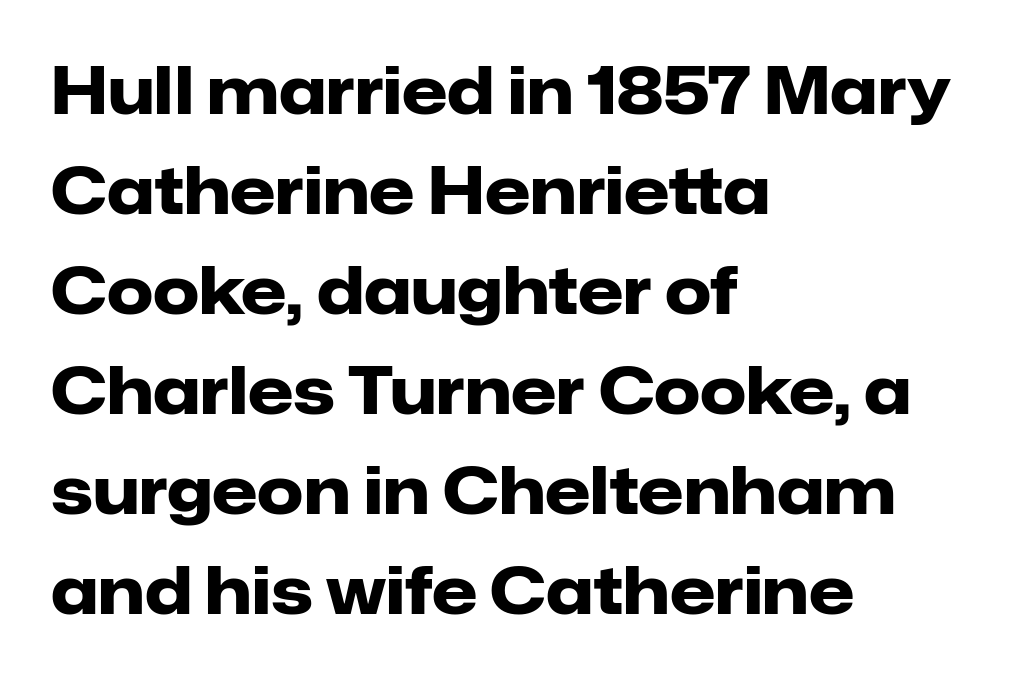
The image shows 65 px heavy sans-serif type, upright; set left-aligned, normal line spacing (1.54x), normal letter spacing, not underlined; low stroke contrast and a medium x-height.
